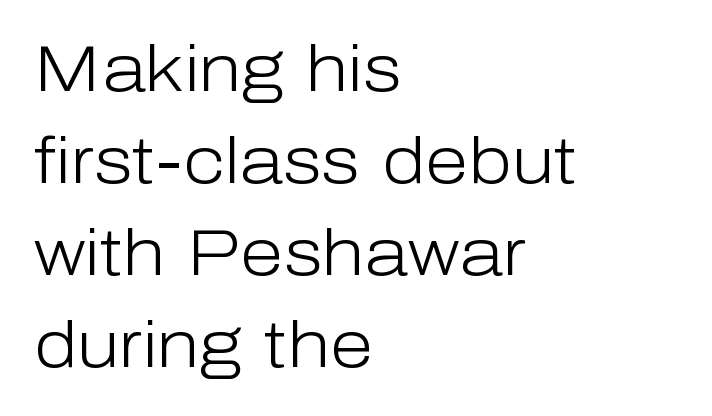
Q: Is the text bold? A: No.
Q: Is the text italic (slanted)? A: No, it is upright.
Q: Is the typeface a serif or a sans-serif typeface? A: Sans-serif.
Q: Is the text underlined? A: No.
Q: How is the paragraph aligned? A: Left-aligned.
Q: Is the spacing between letters normal or unusually wide? A: Normal.
Q: Is the spacing between lines tight, normal or loose? A: Normal.
Q: Width (condensed, normal, or wide)? A: Normal.
Q: Stroke contrast? A: Low.
Q: x-height? A: Medium.
Q: Monospaced? A: No.
